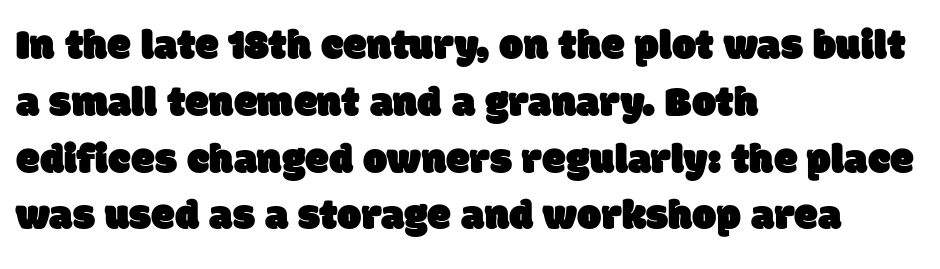
The rendering anchors every line to the left-hand side. Each letter's strokes conclude bluntly, with no projecting serifs. Descenders hang freely into open space. The gaps between neighbouring characters are ordinary and unremarkable. This sample has the flowing, uneven cadence of proportional lettering.
